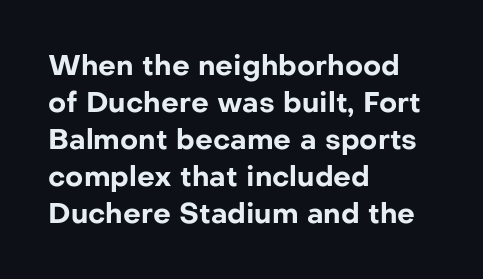
The face used here is rendered with its standard letterfit. The passage shown is typeset with a sans-serif family. Notice how descenders clear the ascenders below comfortably — that's standard leading. Note the varied advance widths — an 'i' is clearly narrower than an 'm'. The ragged edge is on the right, which tells us the setting is flush left. The string is rendered with underlining switched off.
